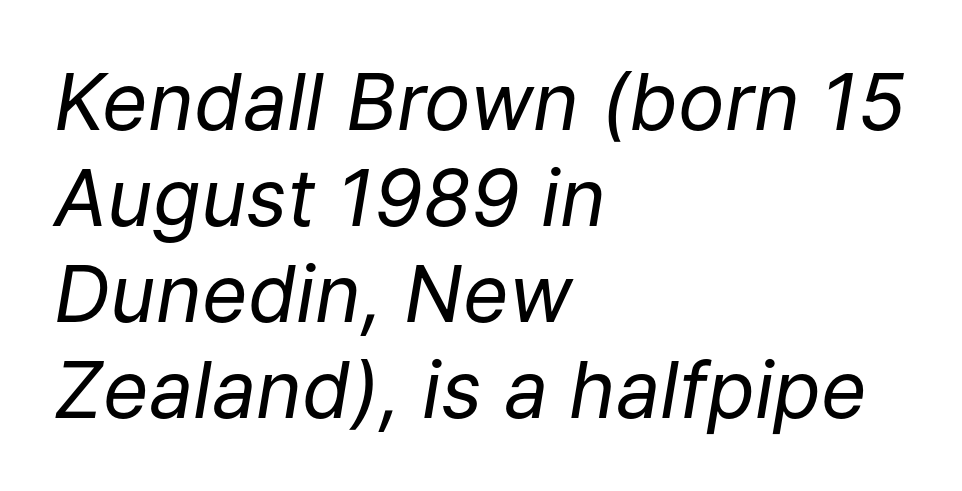
{"italic": "yes", "lean": "right", "slant_degrees": 9, "bold": "no", "weight": "regular", "width": "normal", "stroke_contrast": "low", "x_height": "medium", "monospaced": "no", "underline": "no", "align": "left", "line_spacing_ratio": 1.23, "letter_spacing": "normal", "letter_spacing_em": 0.0, "glyph_px": 78}
